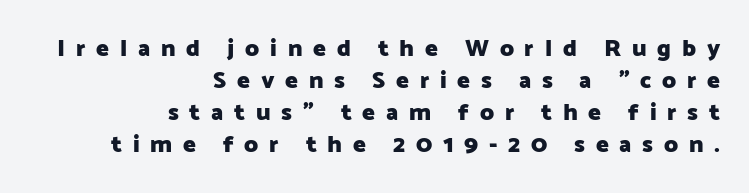
{"italic": "no", "bold": "yes", "underline": "no", "align": "right", "line_spacing": "normal", "line_spacing_ratio": 1.33, "letter_spacing": "wide", "letter_spacing_em": 0.45, "glyph_px": 24}
